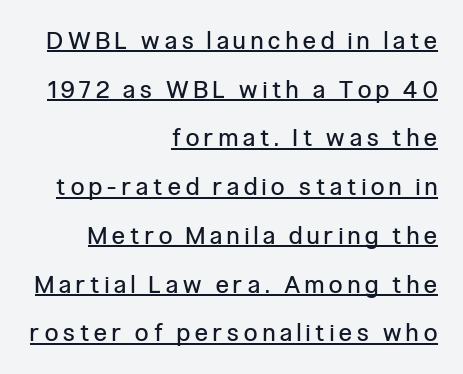
{"italic": "no", "bold": "no", "underline": "yes", "align": "right", "line_spacing": "loose", "line_spacing_ratio": 2.03, "letter_spacing": "wide", "letter_spacing_em": 0.22, "glyph_px": 24}
